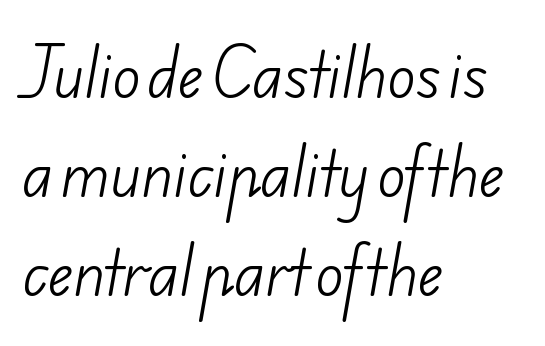
Q: Is the text bold? A: No.
Q: Is the typeface a serif or a sans-serif typeface? A: Sans-serif.
Q: Is the text underlined? A: No.
Q: How is the paragraph aligned? A: Left-aligned.
Q: Is the spacing between letters normal or unusually wide? A: Normal.
Q: Is the spacing between lines tight, normal or loose? A: Normal.
Q: Width (condensed, normal, or wide)? A: Normal.
Q: Stroke contrast? A: Low.
Q: x-height? A: Small.
Q: Monospaced? A: No.
